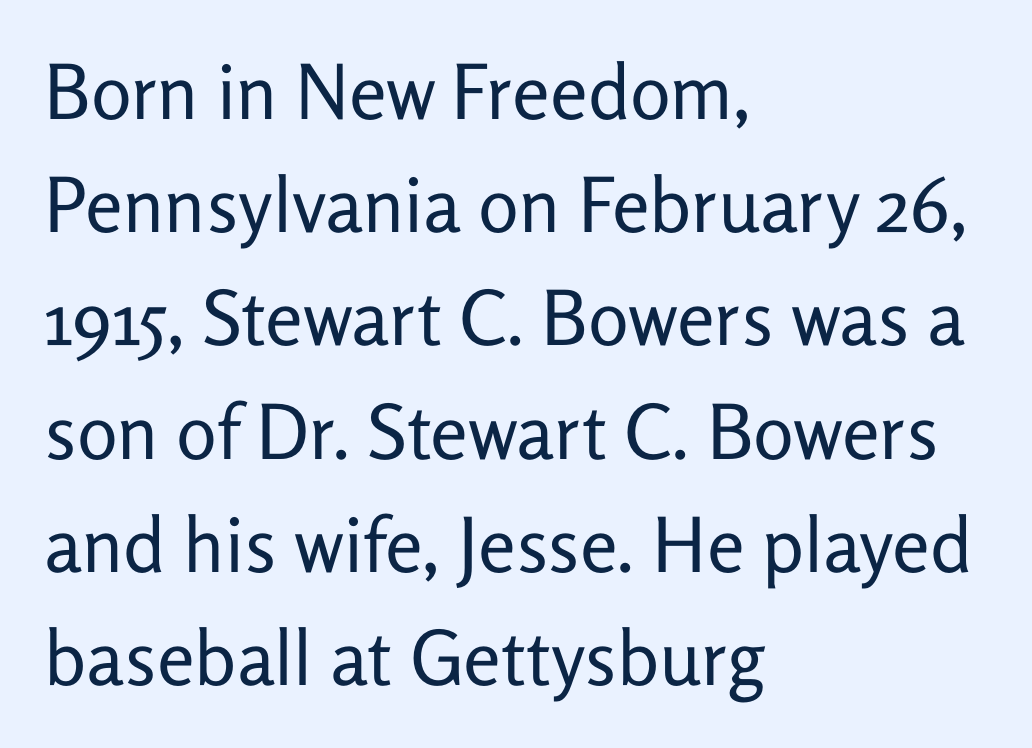
{"serif": "no", "italic": "no", "bold": "no", "weight": "regular", "width": "normal", "stroke_contrast": "low", "x_height": "medium", "monospaced": "no", "underline": "no", "align": "left", "line_spacing": "normal", "line_spacing_ratio": 1.49, "letter_spacing": "normal", "letter_spacing_em": 0.0, "glyph_px": 76}
